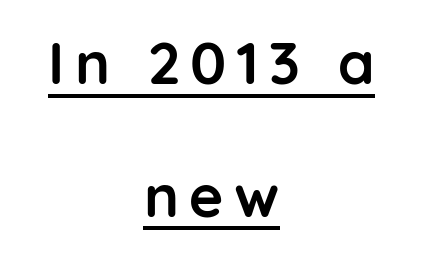
{"serif": "no", "italic": "no", "bold": "yes", "weight": "semibold", "width": "normal", "stroke_contrast": "low", "x_height": "medium", "monospaced": "no", "underline": "yes", "align": "center", "line_spacing": "loose", "line_spacing_ratio": 2.25, "glyph_px": 59}
